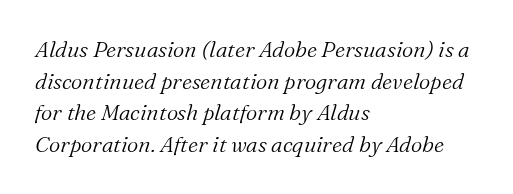
The image shows 22 px text type, italic (leaning right); set left-aligned, normal line spacing (1.44x), normal letter spacing, not underlined.
